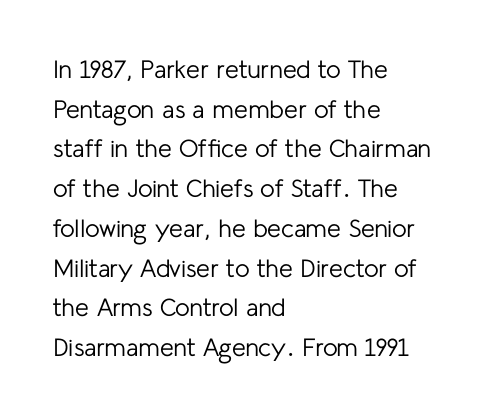
No italicization has been applied; the sample stays upright. Which margin do the lines hug? The left one — the right edge is uneven. Interline gaps are of average width in this sample. Descender tails drop into unmarked territory.
